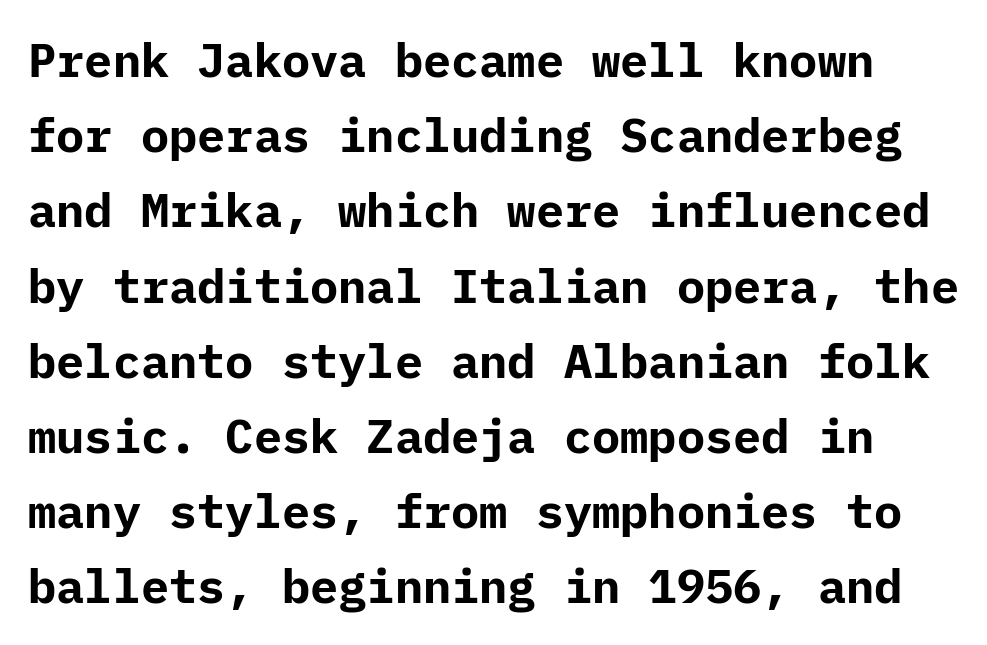
Its strokes are broad and dark, the hallmark of bold type. Characters follow at the spacing the type designer built in. This rendering features lettering with no underline. Look at the bottom of the vertical strokes: they stop flat, with no serifs. You can tell it's not italic because the verticals are truly vertical. Compared with typical paragraphs, the rows here are spaced about the same.
